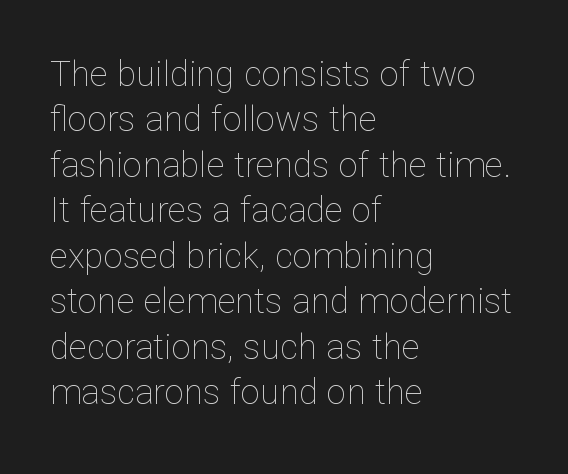
Q: Is the text bold? A: No.
Q: Is the text italic (slanted)? A: No, it is upright.
Q: Is the text underlined? A: No.
Q: How is the paragraph aligned? A: Left-aligned.
Q: Is the spacing between letters normal or unusually wide? A: Normal.
Q: Is the spacing between lines tight, normal or loose? A: Normal.
Q: Width (condensed, normal, or wide)? A: Normal.
Q: Stroke contrast? A: Low.
Q: x-height? A: Medium.
Q: Monospaced? A: No.
